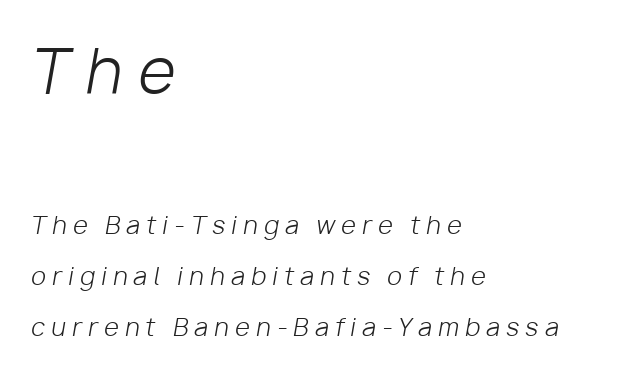
Q: Is the text bold? A: No.
Q: Is the text italic (slanted)? A: Yes, it leans right by about 10 degrees.
Q: Is the text underlined? A: No.
Q: How is the paragraph aligned? A: Left-aligned.
Q: Is the spacing between letters normal or unusually wide? A: Unusually wide.
Q: Is the spacing between lines tight, normal or loose? A: Loose.
Q: Which block of text is set in a larger size, the first (top) or the second (bottom)? A: The first (top) one.
Q: Width (condensed, normal, or wide)? A: Normal.
Q: Stroke contrast? A: Low.
Q: x-height? A: Medium.
Q: Monospaced? A: No.
